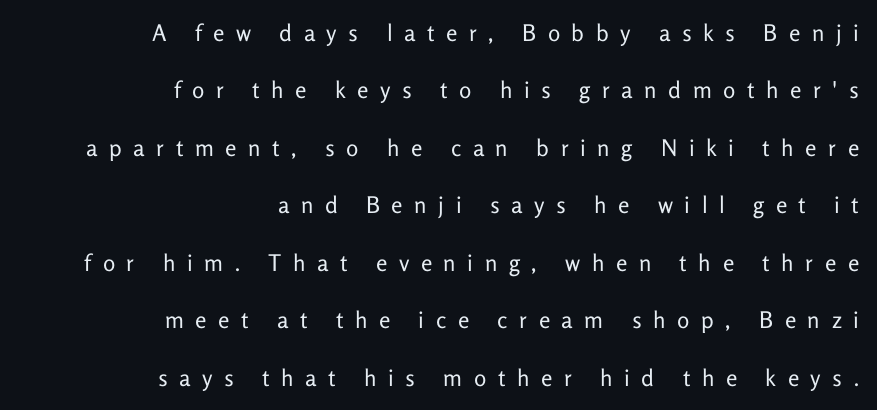
The image shows 23 px text type, upright; set right-aligned, loose line spacing (2.5x), unusually wide letter spacing (+0.5 em), not underlined.
